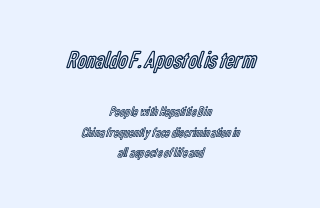
Q: Is the text italic (slanted)? A: Yes.
Q: Is the text underlined? A: No.
Q: How is the paragraph aligned? A: Centered.
Q: Is the spacing between letters normal or unusually wide? A: Normal.
Q: Is the spacing between lines tight, normal or loose? A: Normal.
Q: Which block of text is set in a larger size, the first (top) or the second (bottom)? A: The first (top) one.
